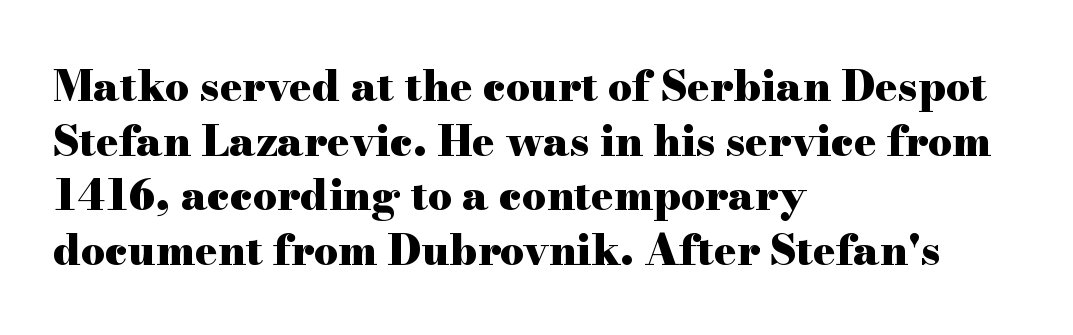
The image shows 42 px heavy, wide serif type, upright; set left-aligned, normal line spacing (1.3x), normal letter spacing, not underlined; high stroke contrast and a small x-height.
